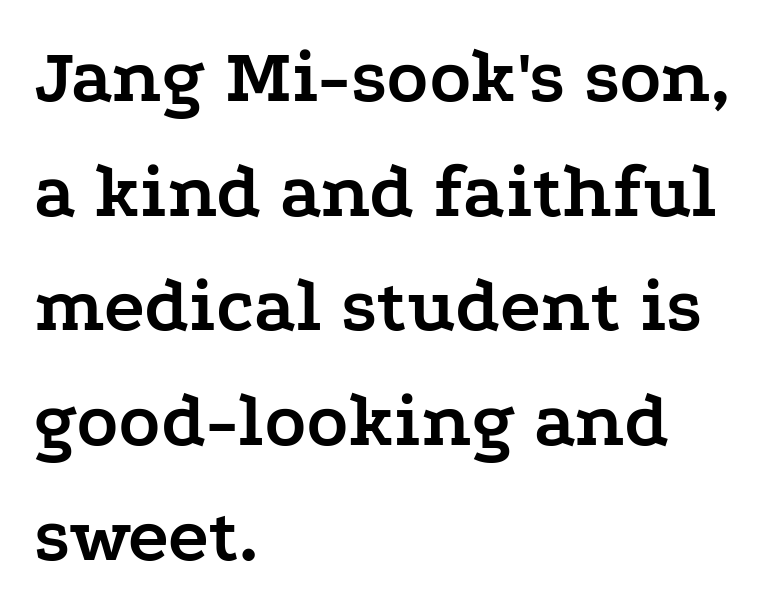
{"serif": "yes", "italic": "no", "bold": "yes", "weight": "semibold", "width": "wide", "stroke_contrast": "low", "x_height": "medium", "monospaced": "no", "underline": "no", "align": "left", "line_spacing": "normal", "line_spacing_ratio": 1.49, "letter_spacing": "normal", "letter_spacing_em": 0.0, "glyph_px": 77}
